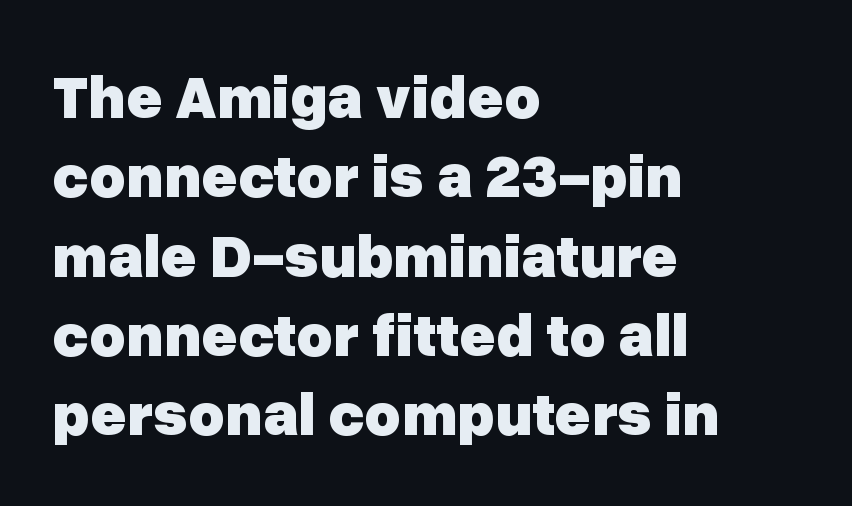
The image shows 62 px heavy sans-serif type, upright; set left-aligned, normal line spacing (1.28x), normal letter spacing, not underlined; low stroke contrast and a medium x-height.
